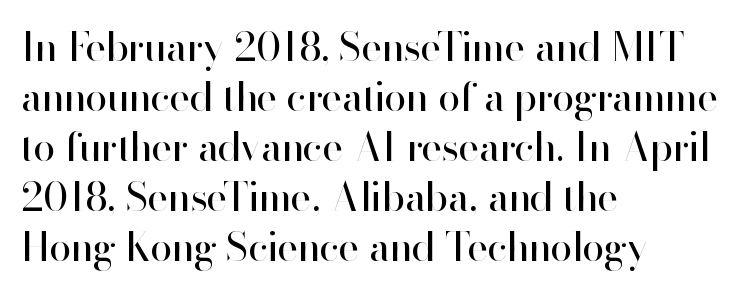
Q: Is the text bold? A: No.
Q: Is the text italic (slanted)? A: No, it is upright.
Q: Is the typeface a serif or a sans-serif typeface? A: Sans-serif.
Q: Is the text underlined? A: No.
Q: How is the paragraph aligned? A: Left-aligned.
Q: Is the spacing between letters normal or unusually wide? A: Normal.
Q: Is the spacing between lines tight, normal or loose? A: Normal.
Q: Width (condensed, normal, or wide)? A: Normal.
Q: Stroke contrast? A: High.
Q: x-height? A: Small.
Q: Monospaced? A: No.
